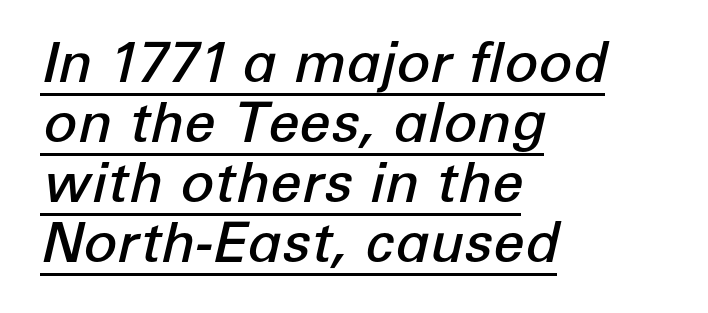
The image shows 56 px semibold type, italic (leaning right); set left-aligned, tight line spacing (1.07x), normal letter spacing, underlined; low stroke contrast and a medium x-height.
